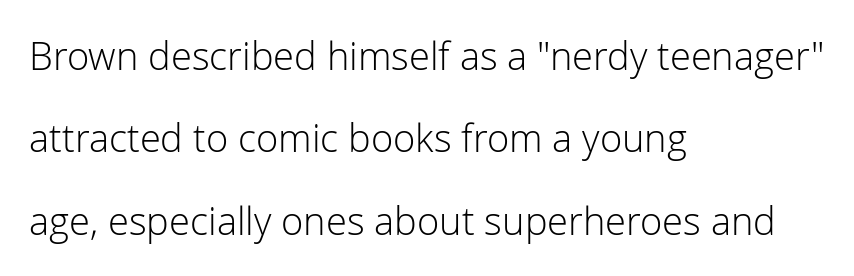
{"serif": "no", "italic": "no", "bold": "no", "weight": "light", "width": "normal", "stroke_contrast": "low", "x_height": "medium", "monospaced": "no", "underline": "no", "align": "left", "line_spacing": "loose", "line_spacing_ratio": 2.17, "letter_spacing": "normal", "letter_spacing_em": 0.0, "glyph_px": 38}
